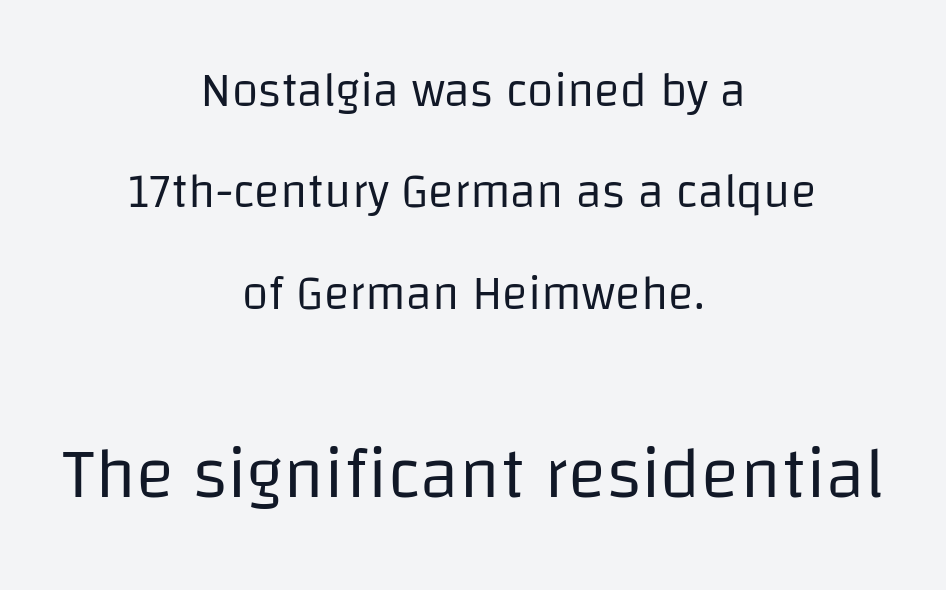
Q: Is the text bold? A: No.
Q: Is the text italic (slanted)? A: No, it is upright.
Q: Is the typeface a serif or a sans-serif typeface? A: Sans-serif.
Q: Is the text underlined? A: No.
Q: How is the paragraph aligned? A: Centered.
Q: Is the spacing between letters normal or unusually wide? A: Normal.
Q: Is the spacing between lines tight, normal or loose? A: Loose.
Q: Which block of text is set in a larger size, the first (top) or the second (bottom)? A: The second (bottom) one.
Q: Width (condensed, normal, or wide)? A: Normal.
Q: Stroke contrast? A: Low.
Q: x-height? A: Large.
Q: Monospaced? A: No.
